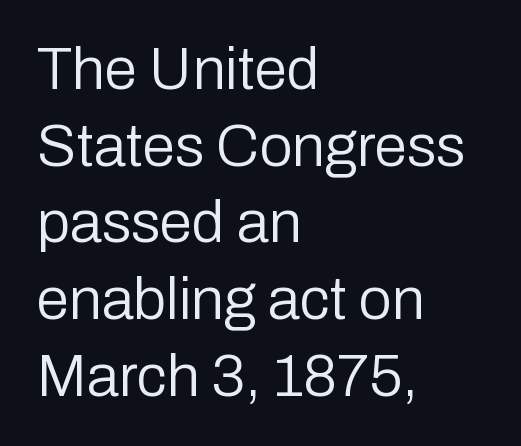
The image shows 59 px regular-weight sans-serif type, upright; set left-aligned, normal line spacing (1.3x), normal letter spacing, not underlined; low stroke contrast and a medium x-height.
